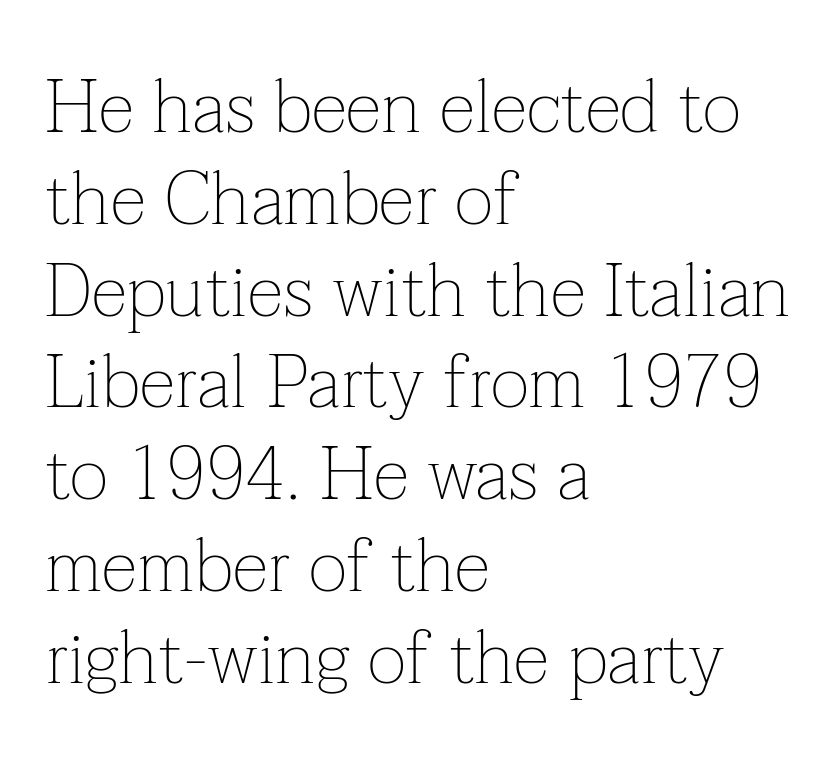
Q: Is the text bold? A: No.
Q: Is the text italic (slanted)? A: No, it is upright.
Q: Is the typeface a serif or a sans-serif typeface? A: Serif.
Q: Is the text underlined? A: No.
Q: How is the paragraph aligned? A: Left-aligned.
Q: Is the spacing between letters normal or unusually wide? A: Normal.
Q: Width (condensed, normal, or wide)? A: Normal.
Q: Stroke contrast? A: Low.
Q: x-height? A: Medium.
Q: Monospaced? A: No.
